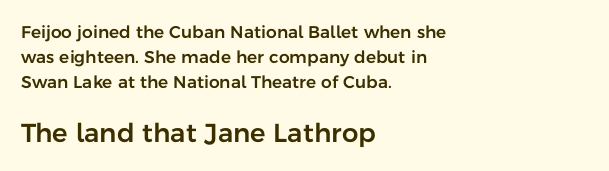
{"italic": "no", "underline": "no", "align": "left", "line_spacing": "normal", "line_spacing_ratio": 1.46, "letter_spacing": "normal", "letter_spacing_em": 0.0, "larger_block": "second", "size_ratio": 1.53, "glyph_px": 26}
